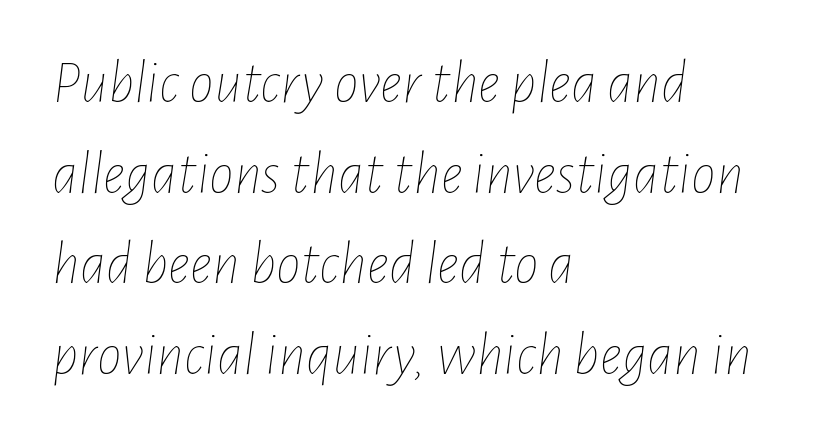
The image shows 62 px thin, condensed type, italic (leaning right); set left-aligned, normal line spacing (1.46x), normal letter spacing, not underlined; low stroke contrast and a medium x-height.
